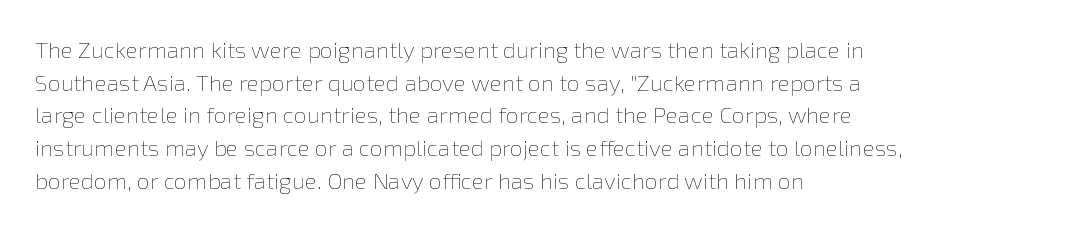
Characters follow at the spacing the type designer built in. The letterforms sit at book weight or below. Rendered with straight, roman letterforms. The rows are spaced the way most documents space them. The strip under each line holds only bare page.
